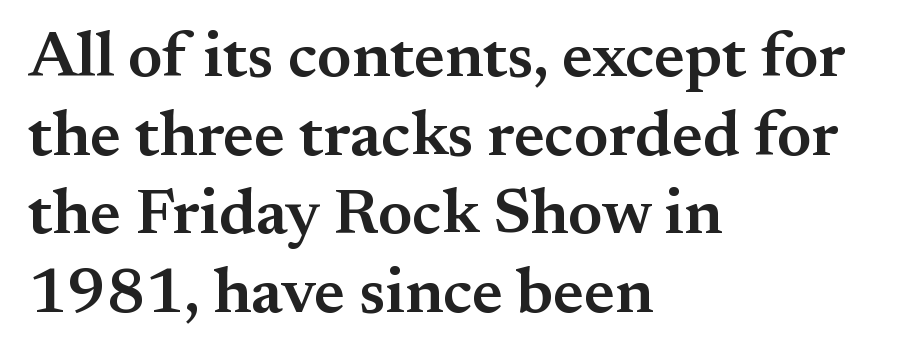
{"serif": "yes", "italic": "no", "bold": "semi", "weight": "semibold", "width": "normal", "stroke_contrast": "medium", "x_height": "small", "monospaced": "no", "underline": "no", "align": "left", "line_spacing_ratio": 1.23, "letter_spacing": "normal", "letter_spacing_em": 0.0, "glyph_px": 64}
